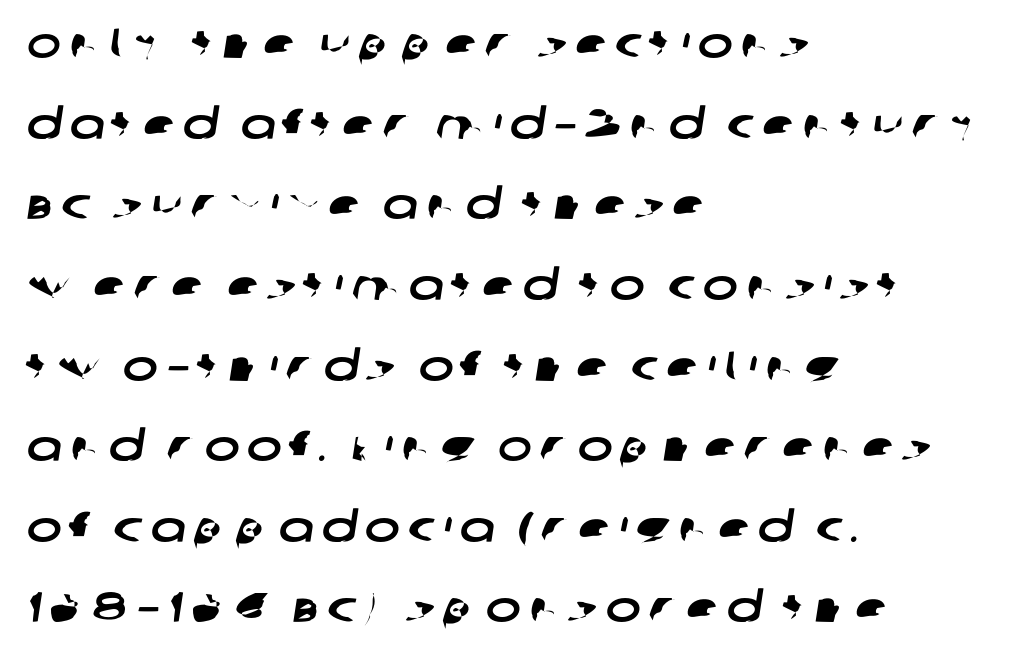
{"serif": "no", "width": "wide", "stroke_contrast": "low", "x_height": "large", "monospaced": "no", "underline": "no", "align": "left", "line_spacing": "loose", "line_spacing_ratio": 1.92, "glyph_px": 42}
